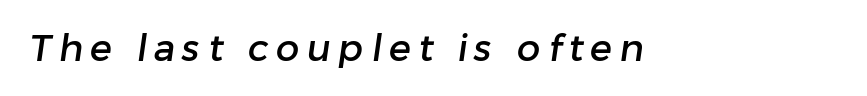
Q: Is the typeface a serif or a sans-serif typeface? A: Sans-serif.
Q: Is the text underlined? A: No.
Q: Is the spacing between letters normal or unusually wide? A: Unusually wide.
Q: Width (condensed, normal, or wide)? A: Normal.
Q: Stroke contrast? A: Low.
Q: x-height? A: Medium.
Q: Monospaced? A: No.
